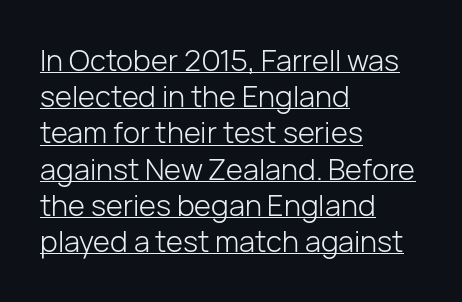
{"serif": "no", "italic": "no", "bold": "no", "weight": "light", "width": "normal", "stroke_contrast": "low", "x_height": "medium", "monospaced": "no", "underline": "yes", "align": "left", "line_spacing": "normal", "line_spacing_ratio": 1.25, "letter_spacing": "normal", "letter_spacing_em": 0.0, "glyph_px": 29}
